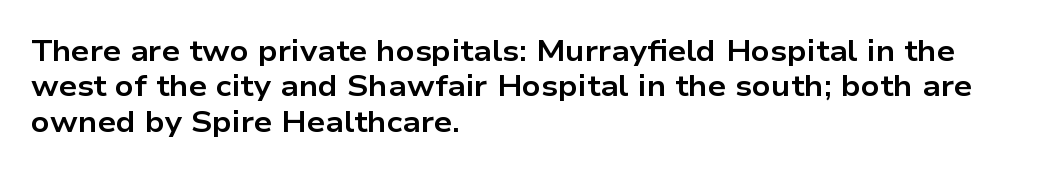
{"serif": "no", "italic": "no", "bold": "yes", "weight": "bold", "width": "wide", "stroke_contrast": "low", "x_height": "medium", "monospaced": "no", "underline": "no", "align": "left", "line_spacing_ratio": 1.22, "letter_spacing": "normal", "letter_spacing_em": 0.0, "glyph_px": 29}
